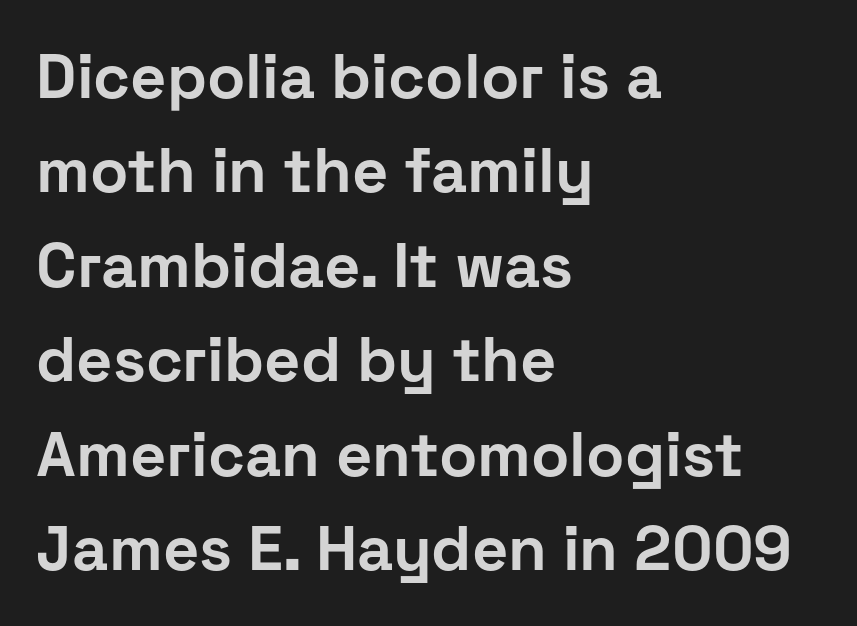
Q: Is the text bold? A: Yes.
Q: Is the text italic (slanted)? A: No, it is upright.
Q: Is the typeface a serif or a sans-serif typeface? A: Sans-serif.
Q: Is the text underlined? A: No.
Q: How is the paragraph aligned? A: Left-aligned.
Q: Is the spacing between letters normal or unusually wide? A: Normal.
Q: Is the spacing between lines tight, normal or loose? A: Normal.
Q: Width (condensed, normal, or wide)? A: Normal.
Q: Stroke contrast? A: Low.
Q: x-height? A: Medium.
Q: Monospaced? A: No.
